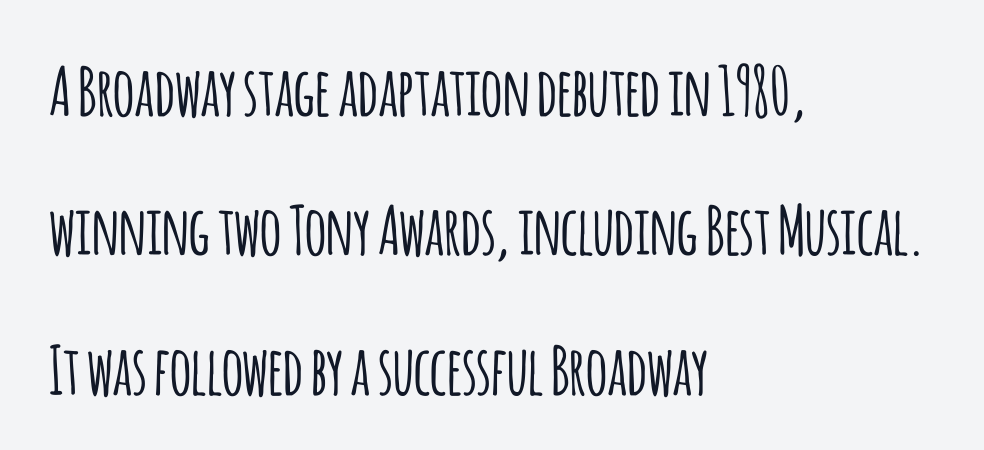
The image shows 67 px condensed sans-serif type, upright; set left-aligned, loose line spacing (2.08x), normal letter spacing, not underlined; low stroke contrast and a large x-height.
